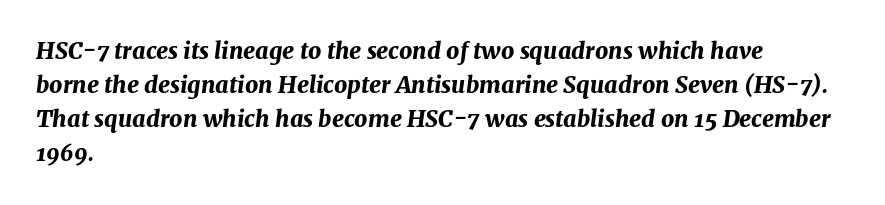
Q: Is the text bold? A: Yes.
Q: Is the text italic (slanted)? A: Yes, it leans right by about 7 degrees.
Q: Is the text underlined? A: No.
Q: How is the paragraph aligned? A: Left-aligned.
Q: Is the spacing between letters normal or unusually wide? A: Normal.
Q: Is the spacing between lines tight, normal or loose? A: Normal.
